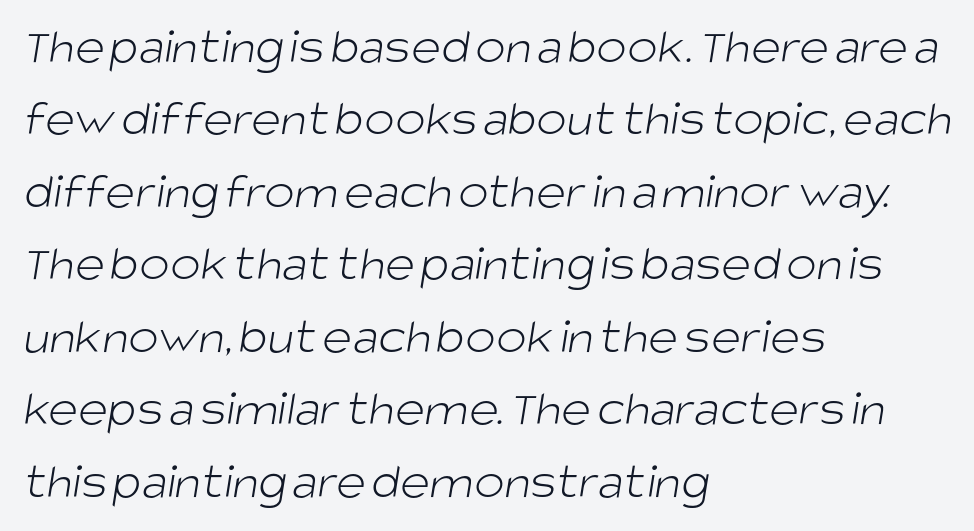
Q: Is the text bold? A: No.
Q: Is the typeface a serif or a sans-serif typeface? A: Sans-serif.
Q: Is the text underlined? A: No.
Q: How is the paragraph aligned? A: Left-aligned.
Q: Is the spacing between letters normal or unusually wide? A: Normal.
Q: Is the spacing between lines tight, normal or loose? A: Normal.
Q: Width (condensed, normal, or wide)? A: Normal.
Q: Stroke contrast? A: Low.
Q: x-height? A: Large.
Q: Monospaced? A: No.
